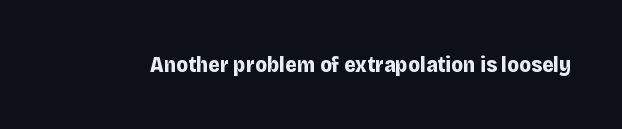
{"italic": "no", "bold": "yes", "underline": "no", "letter_spacing": "normal", "letter_spacing_em": 0.0, "glyph_px": 22}
